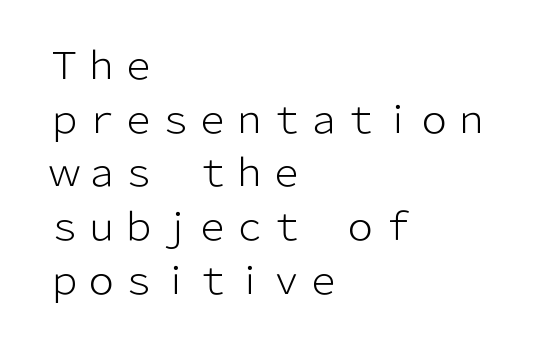
{"serif": "no", "italic": "no", "bold": "no", "weight": "light", "width": "normal", "stroke_contrast": "low", "x_height": "medium", "monospaced": "no", "underline": "no", "align": "left", "line_spacing": "normal", "line_spacing_ratio": 1.45, "letter_spacing": "normal", "letter_spacing_em": 0.0, "glyph_px": 37}
